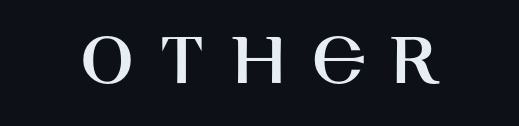
{"serif": "no", "italic": "no", "width": "normal", "stroke_contrast": "high", "x_height": "large", "monospaced": "no", "underline": "no", "letter_spacing": "wide", "letter_spacing_em": 0.32, "glyph_px": 79}
